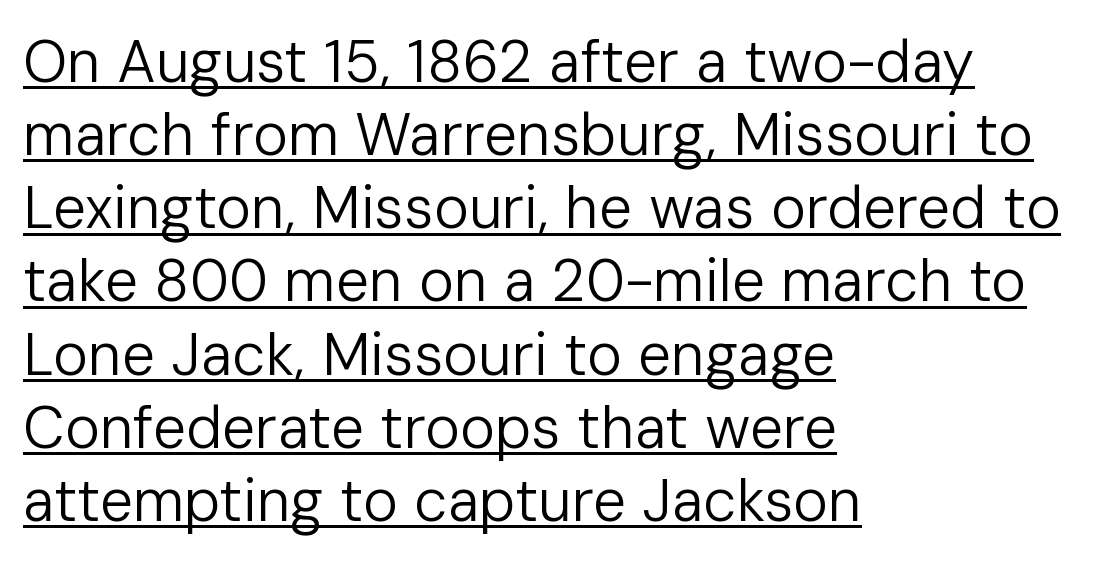
{"serif": "no", "italic": "no", "bold": "no", "weight": "regular", "width": "normal", "stroke_contrast": "low", "x_height": "medium", "monospaced": "no", "underline": "yes", "align": "left", "line_spacing_ratio": 1.24, "letter_spacing": "normal", "letter_spacing_em": 0.0, "glyph_px": 59}
